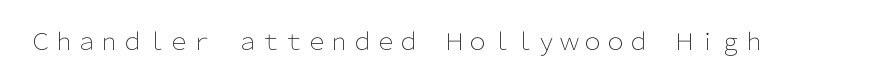
The type is set solid horizontally, with unmodified tracking. Words float on clear page, feet unadorned. A quiet, ordinary-to-light weight characterises the typeface. The type sits square on the baseline with zero lean.
